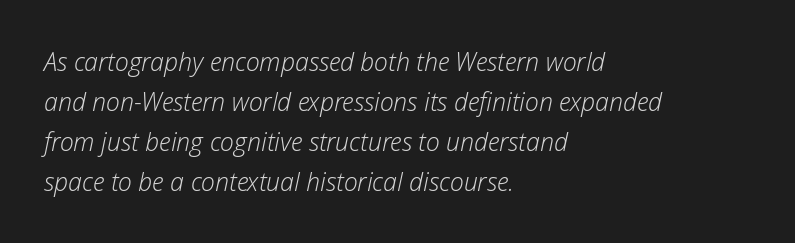
{"italic": "yes", "lean": "right", "slant_degrees": 12, "bold": "no", "underline": "no", "align": "left", "line_spacing": "normal", "line_spacing_ratio": 1.6, "letter_spacing": "normal", "letter_spacing_em": 0.0, "glyph_px": 25}
